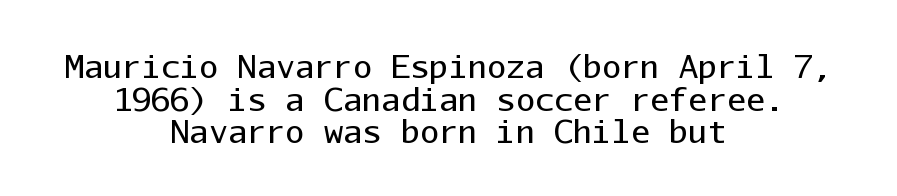
The rendering keeps characters at their native spacing. A typesetter would call this monospace, since all characters share one set width. Any mark beneath the type? The region is blank. The lines are packed closely together with very little leading. The rag falls on both sides of this text block equally.
